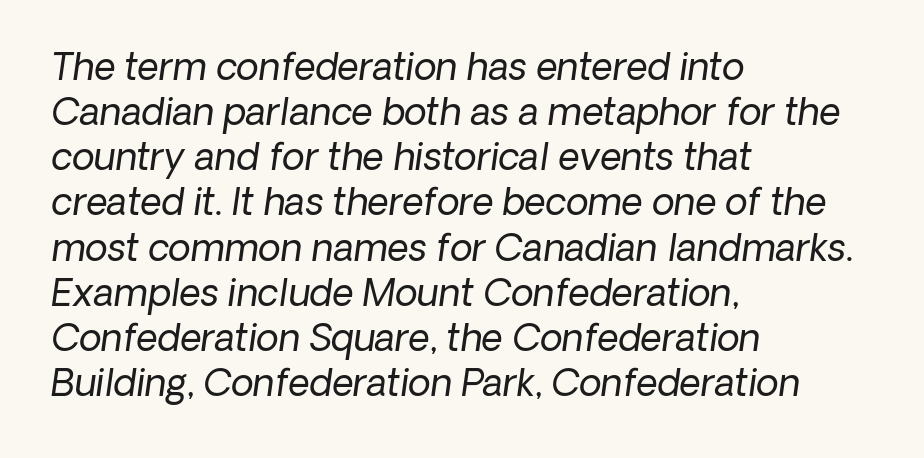
Between one letter and the next there's only the usual sliver of space. The letters carry no serifs — their stems end cleanly without finishing strokes. Note the varied advance widths — an 'i' is clearly narrower than an 'm'. Each stroke keeps to a modest, everyday thickness or less. Glance below the letters and you will spot only blank space. Short and long lines alike share a common starting point at left.
